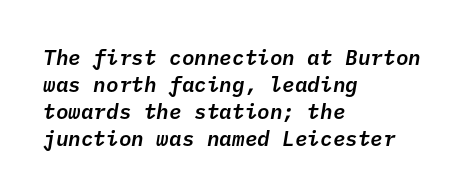
The image shows 21 px text type, italic (leaning right); set left-aligned, normal line spacing (1.28x), normal letter spacing, not underlined.
